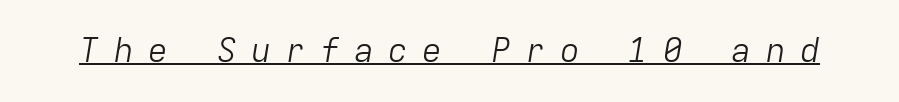
{"italic": "yes", "lean": "right", "slant_degrees": 9, "bold": "no", "weight": "light", "width": "normal", "stroke_contrast": "low", "x_height": "medium", "monospaced": "yes", "underline": "yes", "letter_spacing": "wide", "letter_spacing_em": 0.44, "glyph_px": 33}
